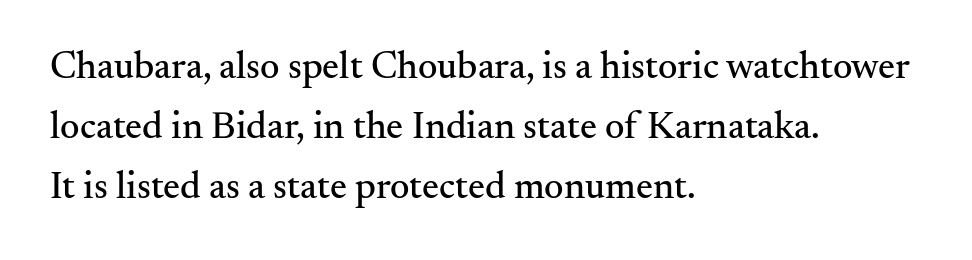
{"serif": "yes", "italic": "no", "width": "normal", "stroke_contrast": "medium", "x_height": "small", "monospaced": "no", "underline": "no", "align": "left", "line_spacing": "normal", "line_spacing_ratio": 1.58, "letter_spacing": "normal", "letter_spacing_em": 0.0, "glyph_px": 38}
